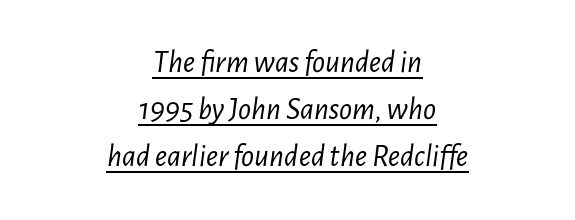
One-word summary of the alignment: center. Bold? No — there's no thickening of the strokes. A typographer would call this underscored text. Each letter keeps its own natural width here, so spacing adapts to shape. Honestly, the letter spacing is just normal — you wouldn't notice it. Italic? Definitely — the glyphs are oblique.
